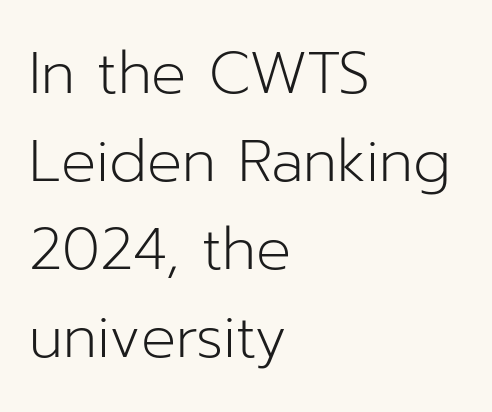
The image shows 58 px light sans-serif type, upright; set left-aligned, normal line spacing (1.52x), normal letter spacing, not underlined; low stroke contrast and a medium x-height.
